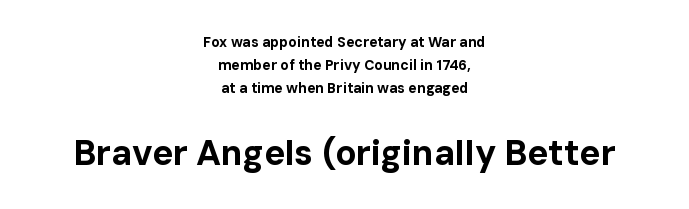
Q: Is the text bold? A: Yes.
Q: Is the text italic (slanted)? A: No, it is upright.
Q: Is the typeface a serif or a sans-serif typeface? A: Sans-serif.
Q: Is the text underlined? A: No.
Q: How is the paragraph aligned? A: Centered.
Q: Is the spacing between letters normal or unusually wide? A: Normal.
Q: Is the spacing between lines tight, normal or loose? A: Normal.
Q: Which block of text is set in a larger size, the first (top) or the second (bottom)? A: The second (bottom) one.
Q: Width (condensed, normal, or wide)? A: Normal.
Q: Stroke contrast? A: Low.
Q: x-height? A: Medium.
Q: Monospaced? A: No.
